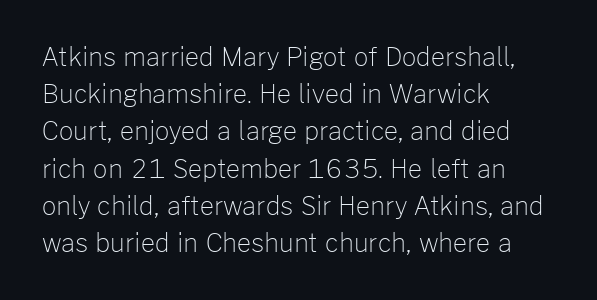
Q: Is the text bold? A: No.
Q: Is the text italic (slanted)? A: No, it is upright.
Q: Is the text underlined? A: No.
Q: How is the paragraph aligned? A: Left-aligned.
Q: Is the spacing between letters normal or unusually wide? A: Normal.
Q: Is the spacing between lines tight, normal or loose? A: Normal.
